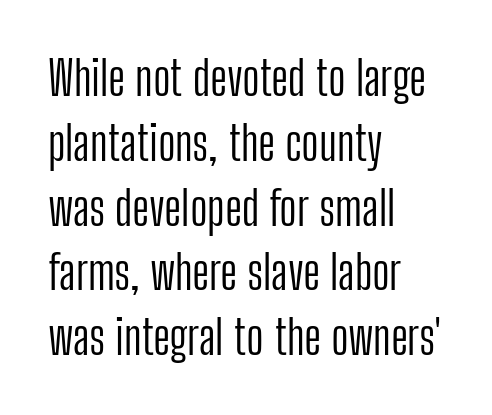
The image shows 48 px light, condensed sans-serif type, upright; set left-aligned, normal line spacing (1.35x), normal letter spacing, not underlined; low stroke contrast and a medium x-height.
